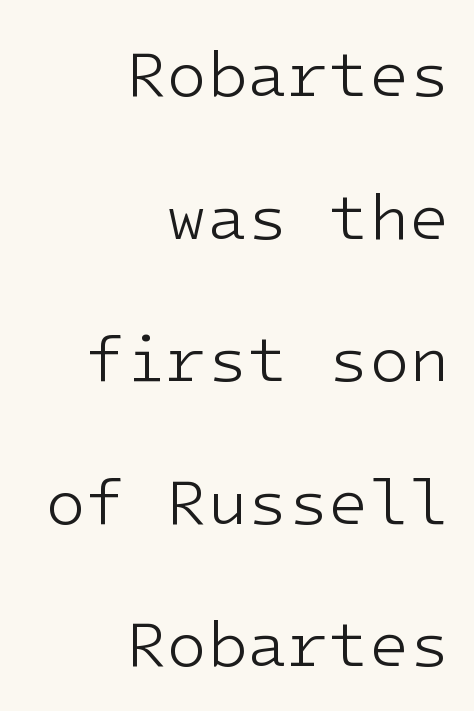
Tall strokes in this sample are plumb rather than angled. A quiet, ordinary-to-light weight characterises the typeface. Note: no serifs on the glyphs. The space directly below the letters is spotless. In terms of leading, this rendering errs on the spacious side.
